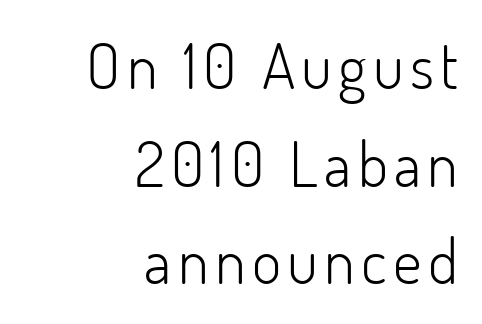
Q: Is the text bold? A: No.
Q: Is the text italic (slanted)? A: No, it is upright.
Q: Is the typeface a serif or a sans-serif typeface? A: Sans-serif.
Q: Is the text underlined? A: No.
Q: How is the paragraph aligned? A: Right-aligned.
Q: Is the spacing between lines tight, normal or loose? A: Normal.
Q: Width (condensed, normal, or wide)? A: Normal.
Q: Stroke contrast? A: Low.
Q: x-height? A: Small.
Q: Monospaced? A: No.
